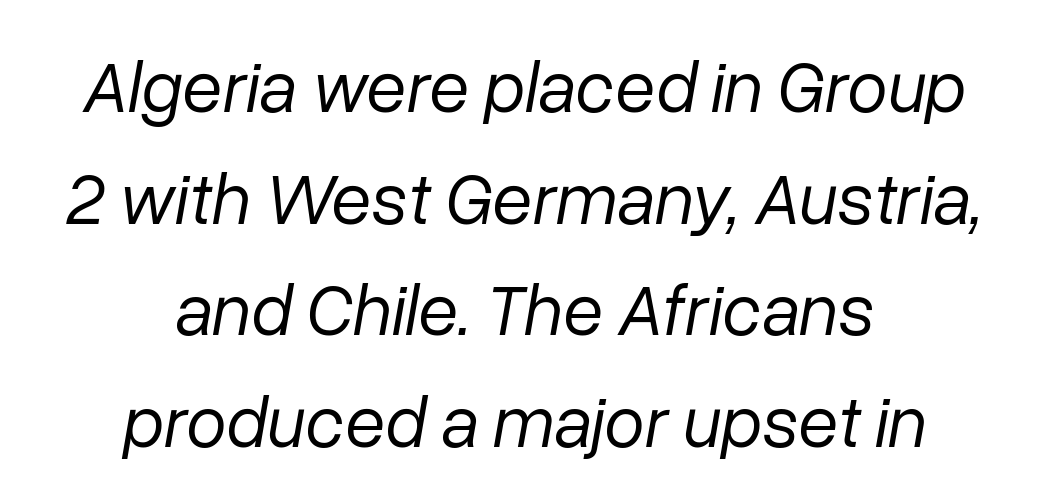
The words here are not underlined. The face used here is rendered with its standard letterfit. Does the copy run flush right? No — it is centered line by line. Stroke mass is kept to a normal reading level or below. The face used here is proportionally spaced, like ordinary book or web type. The vertical gap from one line to the next is medium.
